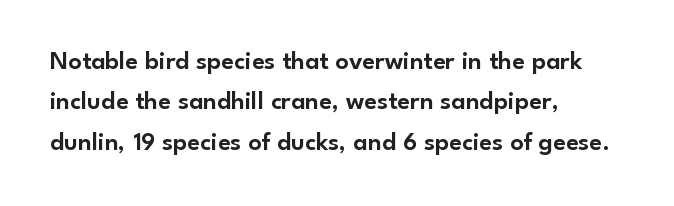
This rendering uses left alignment, leaving the right contour irregular. The vertical gap from one line to the next is medium. The space beneath each line is pristine and unruled. Does extra space separate the letters? No, they use regular spacing. Every character sits straight up, as roman type does.
